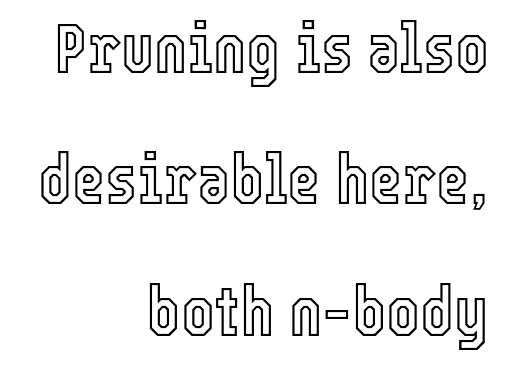
Designer's note — italics off, roman on. The letters advance in unequal steps, a hallmark of proportional type. The rendering anchors every line to the right-hand side. The baseline area is clear. Tracking value appears to be zero — textbook default spacing.
